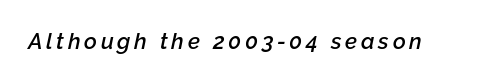
The typesetting leans somewhat heavy: a semibold. The glyphs are unaccompanied by any horizontal stroke below them. The rendering applies a slant to the glyphs.
